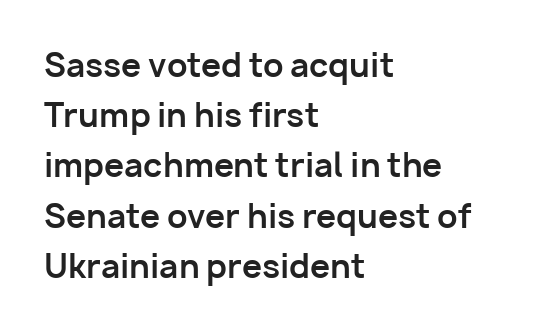
The line texture is even and compact thanks to regular tracking. Line starts are locked; line ends wander. The rendering uses natural spacing where letterforms have individual widths. Compared with typical paragraphs, the rows here are spaced about the same. This is the regular roman posture of the typeface.
